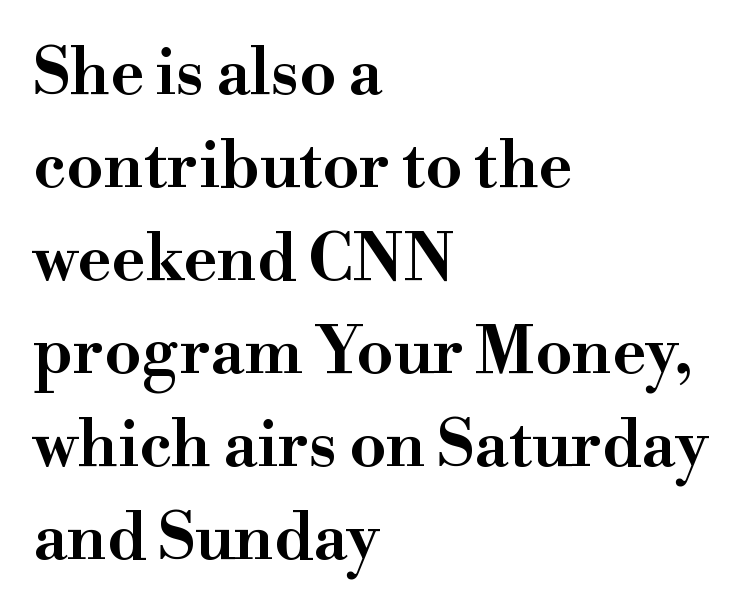
The foot of each line stays bare and open. Every character sits straight up, as roman type does. Notice how the passage keeps a crisp vertical edge on the left only. How would I describe the line gaps? Plain and ordinary. In terms of letterspacing, this is plain default setting.
